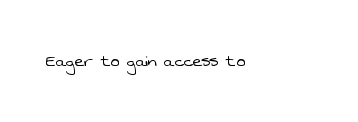
{"bold": "no", "underline": "no", "align": "left", "letter_spacing": "normal", "letter_spacing_em": 0.0, "glyph_px": 21}
